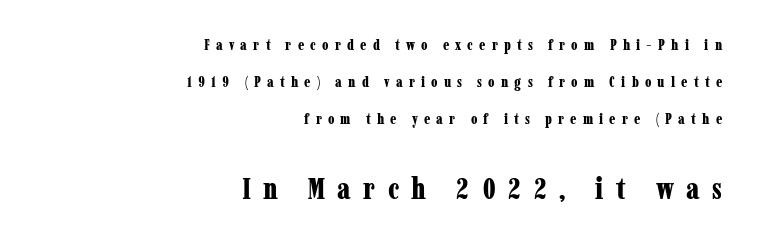
Q: Is the text bold? A: Yes.
Q: Is the text italic (slanted)? A: No, it is upright.
Q: Is the typeface a serif or a sans-serif typeface? A: Serif.
Q: Is the text underlined? A: No.
Q: How is the paragraph aligned? A: Right-aligned.
Q: Is the spacing between letters normal or unusually wide? A: Unusually wide.
Q: Is the spacing between lines tight, normal or loose? A: Loose.
Q: Which block of text is set in a larger size, the first (top) or the second (bottom)? A: The second (bottom) one.
Q: Width (condensed, normal, or wide)? A: Condensed.
Q: Stroke contrast? A: Low.
Q: x-height? A: Medium.
Q: Monospaced? A: No.
